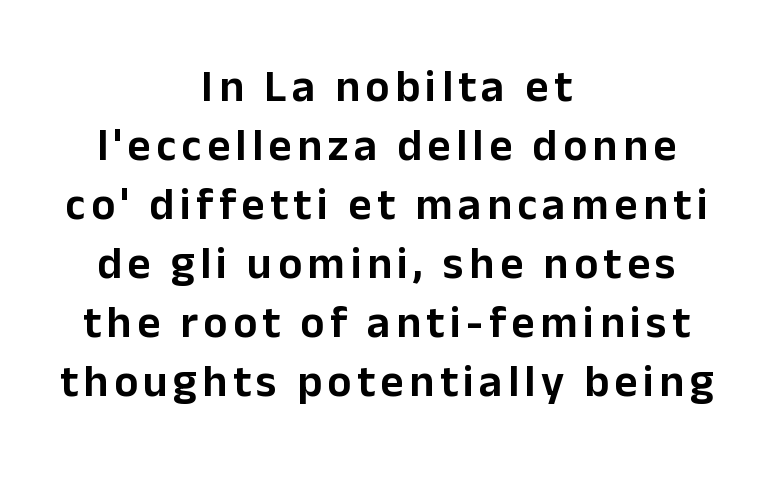
Does the type have serifs? No, each stem ends abruptly. If you measured baseline to baseline, you'd find a middling distance. Has an underline been added? It has not. Is this a fixed-width face? No — the glyphs have proportional, varying widths. You can tell it's not italic because the verticals are truly vertical. Layout note: lines centered.
